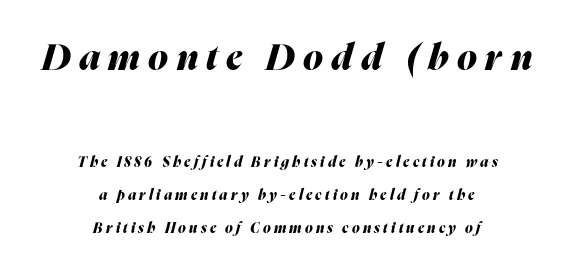
Q: Is the text bold? A: Yes.
Q: Is the text italic (slanted)? A: Yes, it leans right by about 16 degrees.
Q: Is the text underlined? A: No.
Q: How is the paragraph aligned? A: Centered.
Q: Is the spacing between letters normal or unusually wide? A: Unusually wide.
Q: Is the spacing between lines tight, normal or loose? A: Loose.
Q: Which block of text is set in a larger size, the first (top) or the second (bottom)? A: The first (top) one.
Q: Width (condensed, normal, or wide)? A: Normal.
Q: Stroke contrast? A: Medium.
Q: x-height? A: Medium.
Q: Monospaced? A: No.
